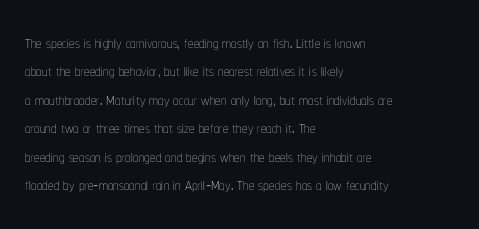
Rule under the text: the space is simply empty. Honestly, the letter spacing is just normal — you wouldn't notice it. The font's upright variant was chosen for this text. The strokes are not fattened; the text isn't bold. Layout note: lines flush left. The designer left line spacing at the default.
